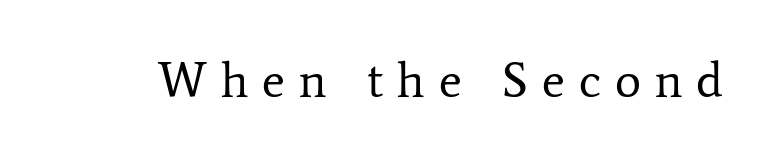
Q: Is the text bold? A: No.
Q: Is the text italic (slanted)? A: No, it is upright.
Q: Is the typeface a serif or a sans-serif typeface? A: Serif.
Q: Is the text underlined? A: No.
Q: Is the spacing between letters normal or unusually wide? A: Unusually wide.
Q: Width (condensed, normal, or wide)? A: Normal.
Q: Stroke contrast? A: Low.
Q: x-height? A: Medium.
Q: Monospaced? A: No.
